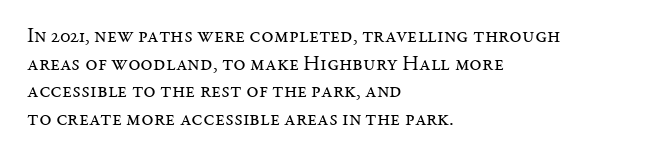
The image shows 21 px text type, upright; set left-aligned, normal line spacing (1.31x), normal letter spacing, not underlined.
